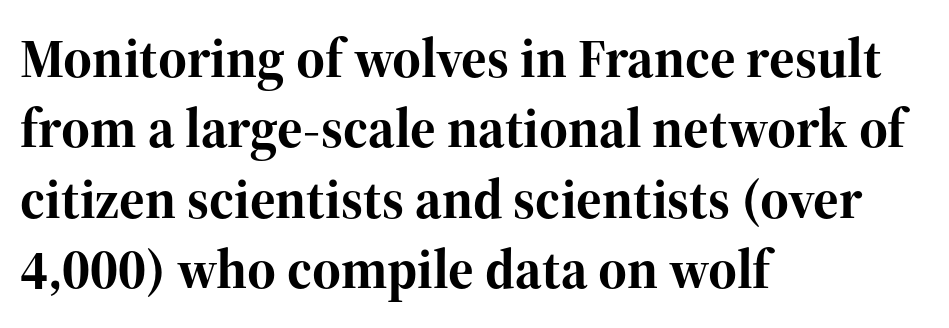
The characters look thick and weighty, a clear bold. If you measured baseline to baseline, you'd find a middling distance. Between one letter and the next there's only the usual sliver of space. Serifs: yes, visible at the terminals of the letterforms.
